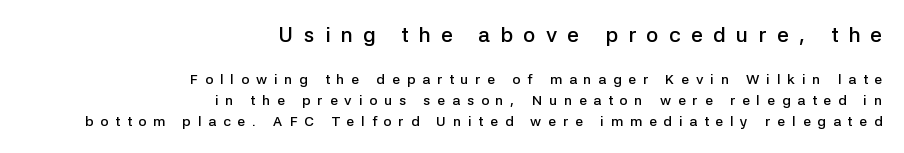
The image shows 21 px text type, upright; set right-aligned, normal line spacing (1.5x), unusually wide letter spacing (+0.49 em), not underlined; the first (top) block is 1.5x larger.
